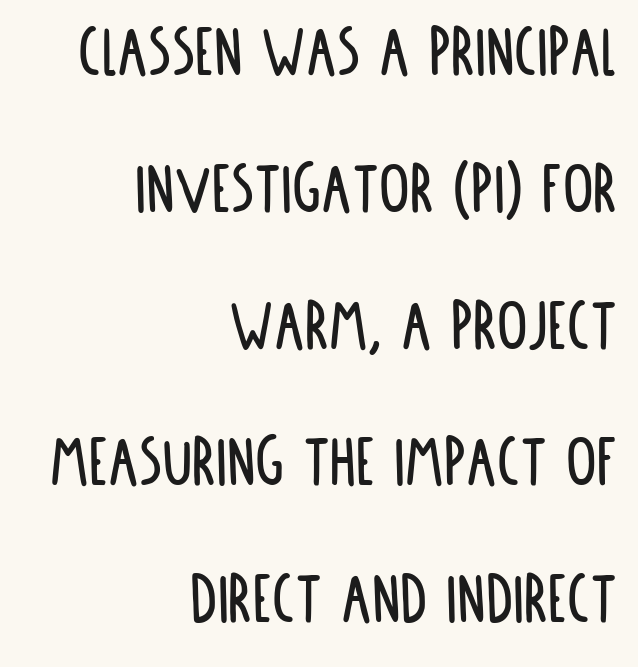
Q: Is the text italic (slanted)? A: No, it is upright.
Q: Is the typeface a serif or a sans-serif typeface? A: Sans-serif.
Q: Is the text underlined? A: No.
Q: How is the paragraph aligned? A: Right-aligned.
Q: Is the spacing between letters normal or unusually wide? A: Normal.
Q: Width (condensed, normal, or wide)? A: Condensed.
Q: Stroke contrast? A: Low.
Q: x-height? A: Large.
Q: Monospaced? A: No.
